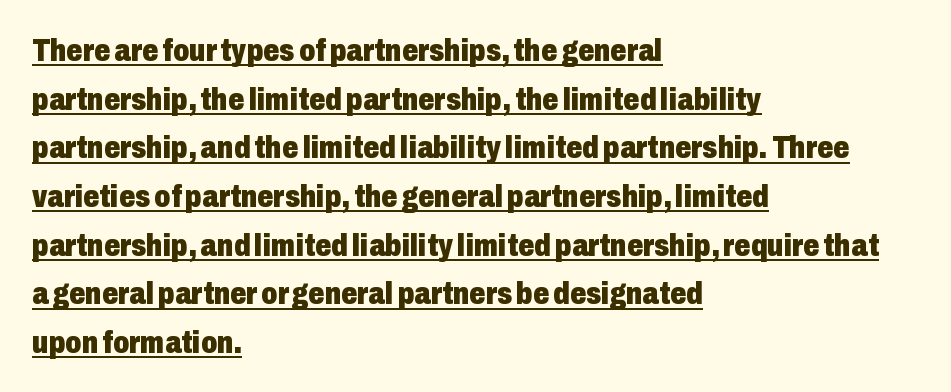
The image shows 32 px heavy, condensed sans-serif type, upright; set left-aligned, normal line spacing (1.52x), normal letter spacing, underlined; low stroke contrast and a medium x-height.
